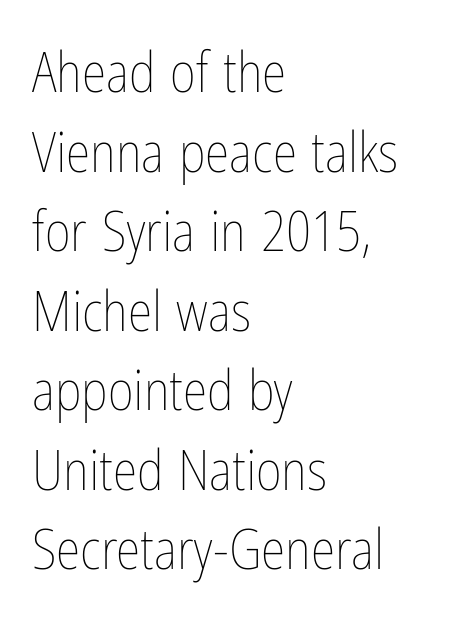
Is the block centered? No — it sits flush against the left margin. Tracking here is standard; glyphs follow each other at the usual distance. Regarding leading, the lines here are spaced in the standard way. If you drew a line through each stem, it would be perfectly vertical.
